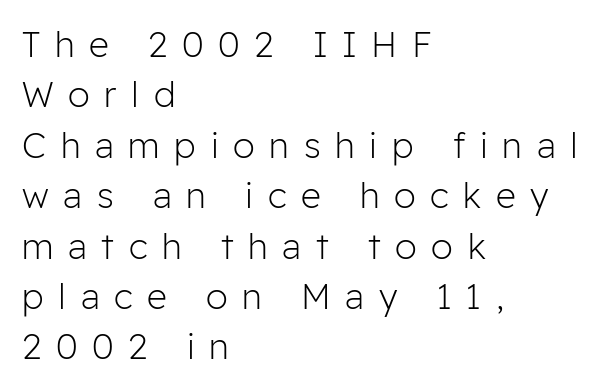
The image shows 35 px light sans-serif type, upright; set left-aligned, normal line spacing (1.44x), unusually wide letter spacing (+0.42 em), not underlined; low stroke contrast and a medium x-height.
